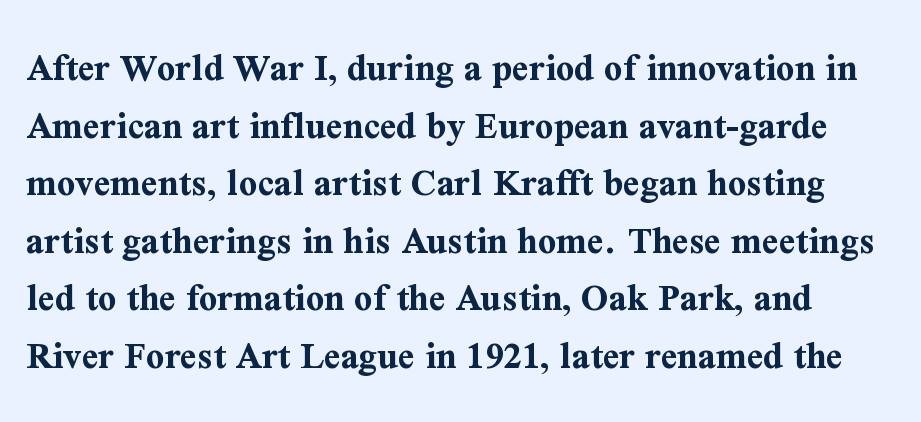
{"serif": "yes", "italic": "no", "bold": "yes", "weight": "bold", "width": "normal", "stroke_contrast": "medium", "x_height": "medium", "monospaced": "no", "underline": "no", "line_spacing": "normal", "line_spacing_ratio": 1.44, "letter_spacing": "normal", "letter_spacing_em": 0.0, "glyph_px": 40}
